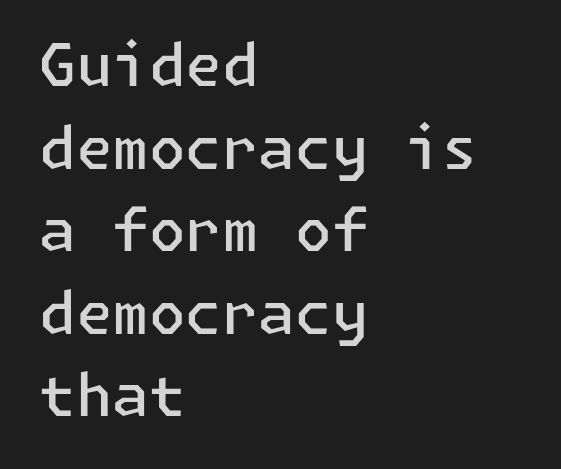
{"serif": "no", "italic": "no", "bold": "semi", "weight": "semibold", "width": "normal", "stroke_contrast": "low", "x_height": "medium", "underline": "no", "align": "left", "line_spacing": "normal", "line_spacing_ratio": 1.4, "letter_spacing": "normal", "letter_spacing_em": 0.0, "glyph_px": 59}
